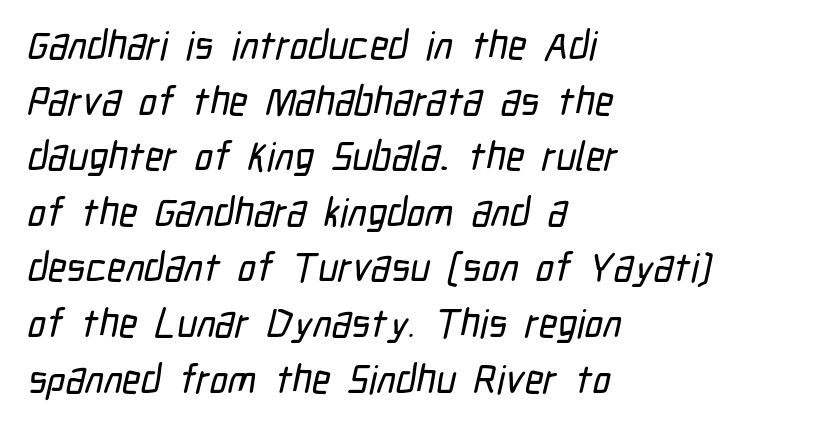
Q: Is the typeface a serif or a sans-serif typeface? A: Sans-serif.
Q: Is the text underlined? A: No.
Q: How is the paragraph aligned? A: Left-aligned.
Q: Is the spacing between letters normal or unusually wide? A: Normal.
Q: Is the spacing between lines tight, normal or loose? A: Normal.
Q: Width (condensed, normal, or wide)? A: Condensed.
Q: Stroke contrast? A: Low.
Q: x-height? A: Medium.
Q: Monospaced? A: No.
